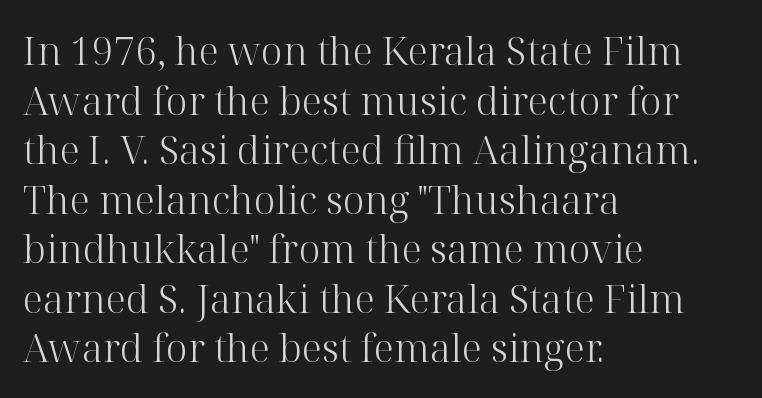
If you drew a line through each stem, it would be perfectly vertical. The passage shown is typed in a proportional face where columns would drift. Is this a heavy cut? Hardly; it is regular or lighter. The designer went with a serif here, giving each stem small feet. Observe the ordinary spacing: letters are neighbours, not strangers.
